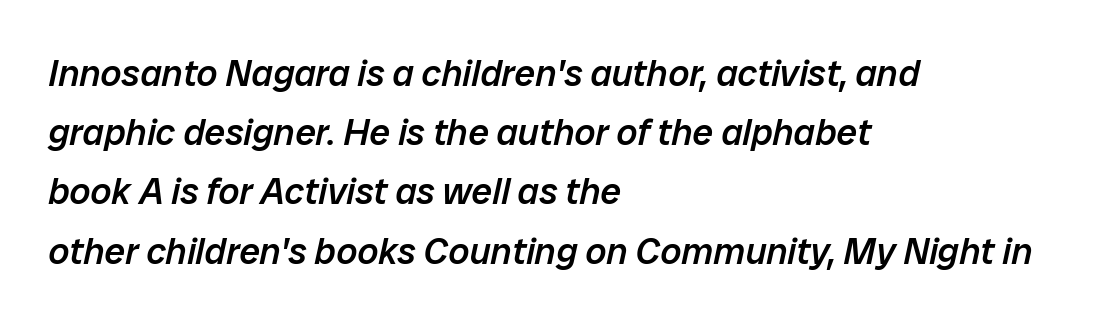
The image shows 37 px semibold type, italic (leaning right); set left-aligned, normal line spacing (1.6x), normal letter spacing, not underlined; low stroke contrast and a medium x-height.
